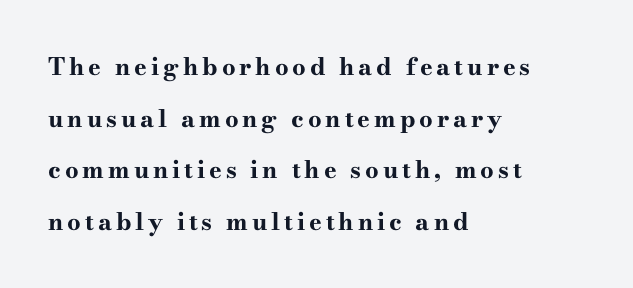
Q: Is the text bold? A: Yes.
Q: Is the text italic (slanted)? A: No, it is upright.
Q: Is the text underlined? A: No.
Q: How is the paragraph aligned? A: Left-aligned.
Q: Is the spacing between lines tight, normal or loose? A: Loose.
